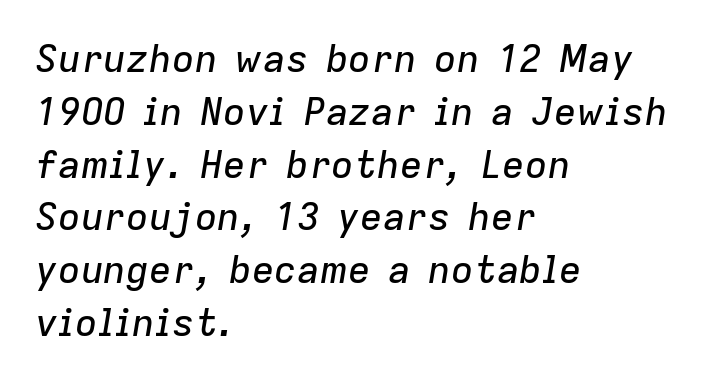
The image shows 38 px text type, italic (leaning right); set left-aligned, normal line spacing (1.39x), normal letter spacing, not underlined; low stroke contrast and a medium x-height.
